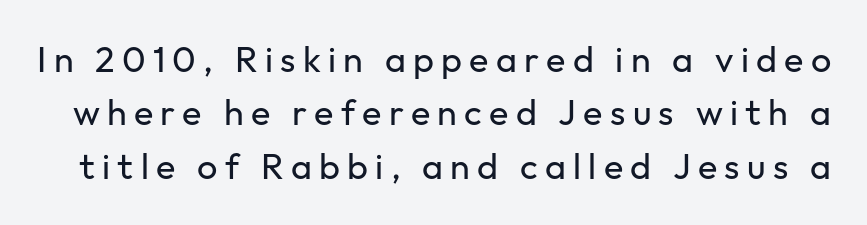
The image shows 36 px regular-weight sans-serif type, upright; set normal line spacing (1.48x), unusually wide letter spacing (+0.2 em), not underlined; low stroke contrast and a medium x-height.
